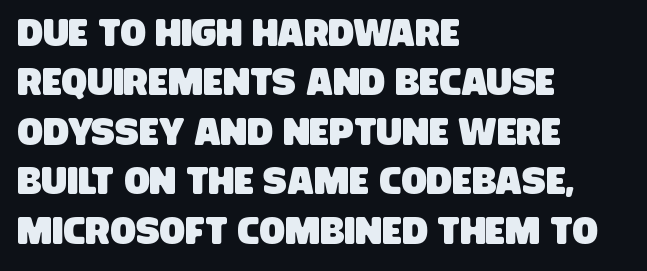
The image shows 38 px condensed sans-serif type; set left-aligned, normal line spacing (1.3x), normal letter spacing, not underlined; low stroke contrast and a large x-height.
